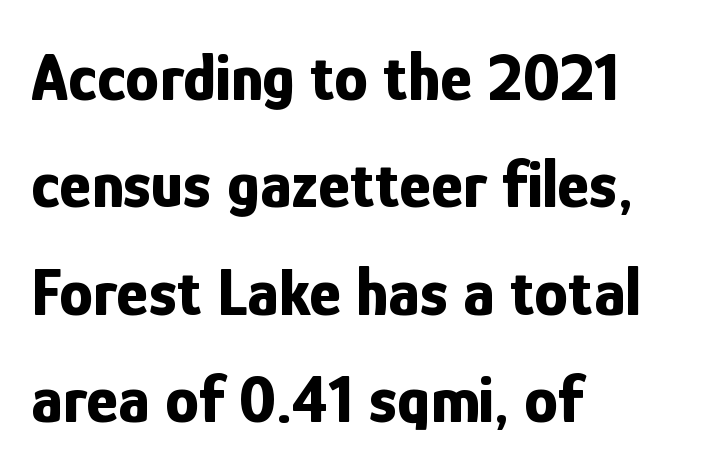
{"serif": "no", "italic": "no", "bold": "yes", "weight": "bold", "width": "condensed", "stroke_contrast": "low", "x_height": "medium", "monospaced": "no", "underline": "no", "align": "left", "line_spacing": "normal", "line_spacing_ratio": 1.58, "letter_spacing": "normal", "letter_spacing_em": 0.0, "glyph_px": 68}
